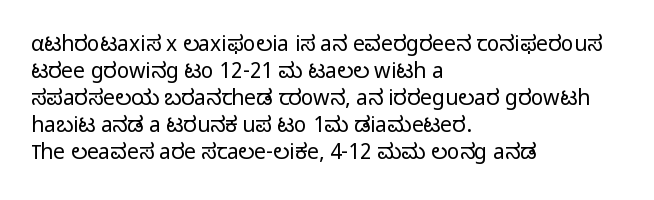
The image shows 21 px text type, upright; set left-aligned, normal line spacing (1.29x), normal letter spacing, not underlined.
